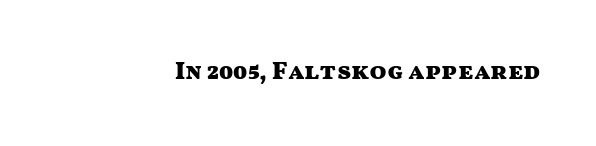
The image shows 25 px bold type, upright; set normal letter spacing, not underlined.
